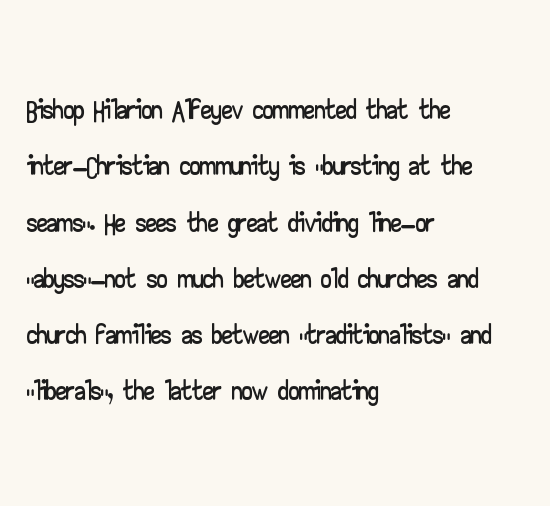
Q: Is the text italic (slanted)? A: No, it is upright.
Q: Is the typeface a serif or a sans-serif typeface? A: Sans-serif.
Q: Is the text underlined? A: No.
Q: How is the paragraph aligned? A: Left-aligned.
Q: Is the spacing between letters normal or unusually wide? A: Normal.
Q: Is the spacing between lines tight, normal or loose? A: Normal.
Q: Width (condensed, normal, or wide)? A: Wide.
Q: Stroke contrast? A: Low.
Q: x-height? A: Small.
Q: Monospaced? A: No.
